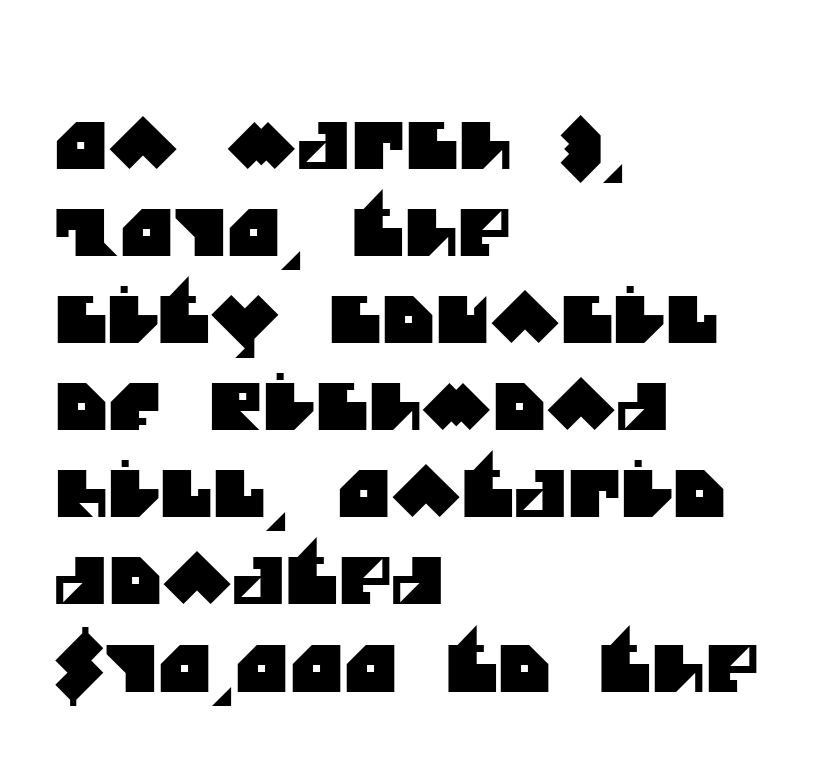
The image shows 65 px sans-serif type; set left-aligned, normal line spacing (1.34x), normal letter spacing, not underlined; medium stroke contrast and a large x-height.
